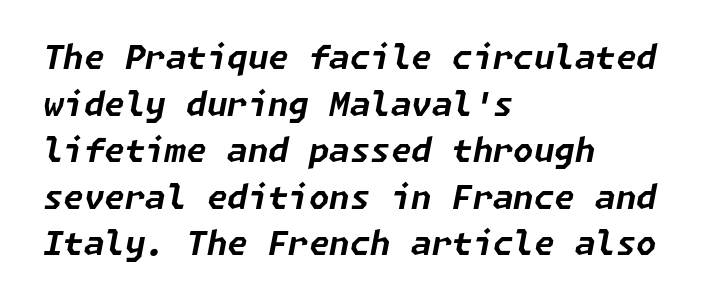
{"italic": "yes", "lean": "right", "slant_degrees": 11, "bold": "yes", "weight": "bold", "width": "normal", "stroke_contrast": "low", "x_height": "medium", "underline": "no", "align": "left", "line_spacing": "normal", "line_spacing_ratio": 1.41, "letter_spacing": "normal", "letter_spacing_em": 0.0, "glyph_px": 33}
